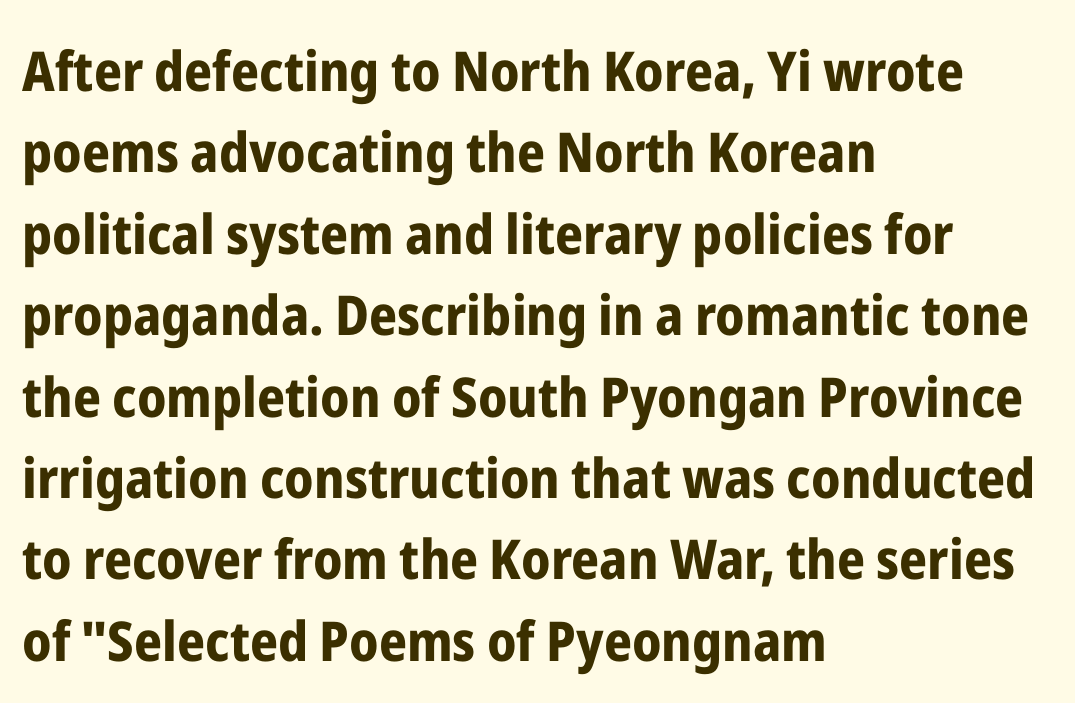
This sample has the flowing, uneven cadence of proportional lettering. These lines sit exactly where default settings would place them. The rendering keeps characters at their native spacing. This is roman type, the default non-slanted kind. Set as a true bold cut, around the 700 mark.
